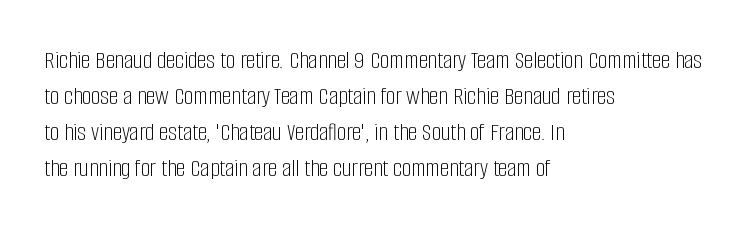
The image shows 26 px text type, upright; set left-aligned, normal line spacing (1.38x), normal letter spacing, not underlined.
